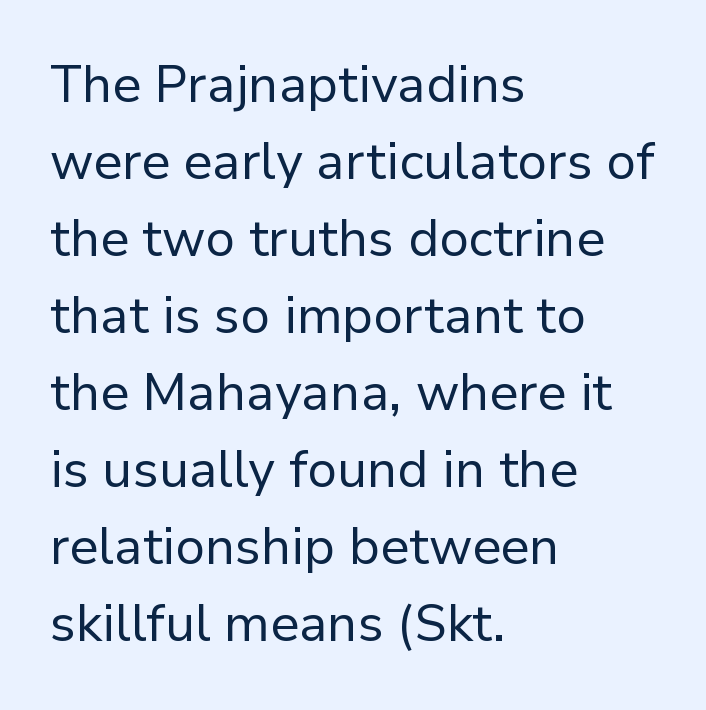
Nothing unusual about the tracking: characters are spaced as the font intends. Ordinary non-slanted type is in use. Interline gaps are of average width in this sample. Left-aligned paragraph, ragged on the right.
